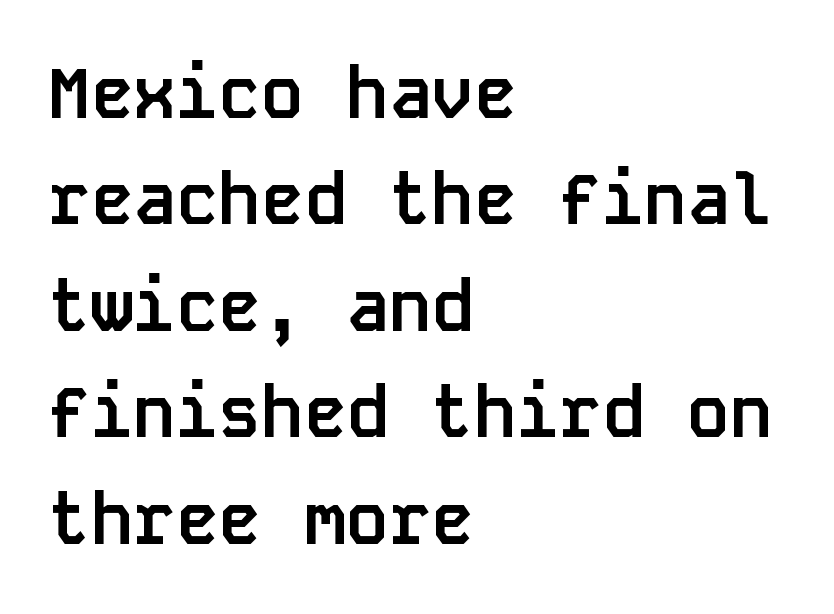
The image shows 71 px semibold sans-serif type, upright, monospaced; set left-aligned, normal line spacing (1.5x), normal letter spacing, not underlined; low stroke contrast and a large x-height.
